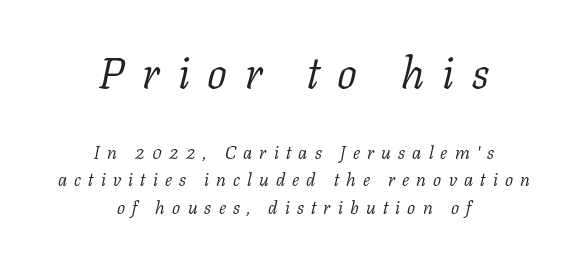
The image shows 44 px light serif type, italic (leaning right); set centered, normal line spacing (1.53x), unusually wide letter spacing (+0.4 em), not underlined; the first (top) block is 2.44x larger; low stroke contrast and a medium x-height.
